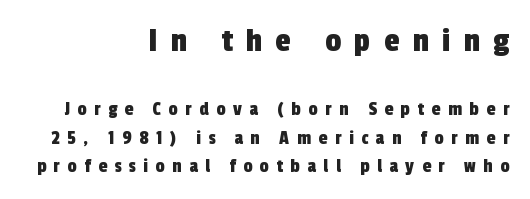
{"serif": "no", "width": "condensed", "x_height": "medium", "monospaced": "no", "underline": "no", "align": "right", "line_spacing": "normal", "line_spacing_ratio": 1.41, "letter_spacing": "wide", "letter_spacing_em": 0.38, "larger_block": "first", "size_ratio": 1.75, "glyph_px": 35}
